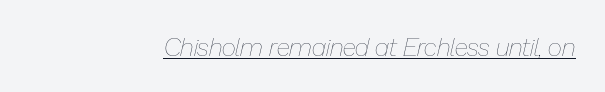
{"italic": "yes", "lean": "right", "slant_degrees": 13, "bold": "no", "underline": "yes", "letter_spacing": "normal", "letter_spacing_em": 0.0, "glyph_px": 25}
